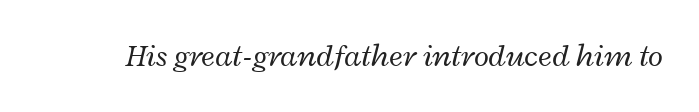
Characters follow at the spacing the type designer built in. Stems and bowls with no extra thickness — not bold. The glyphs are unaccompanied by any horizontal stroke below them. This sample has the flowing, uneven cadence of proportional lettering. If you drew a line through each stem, it would be angled.
